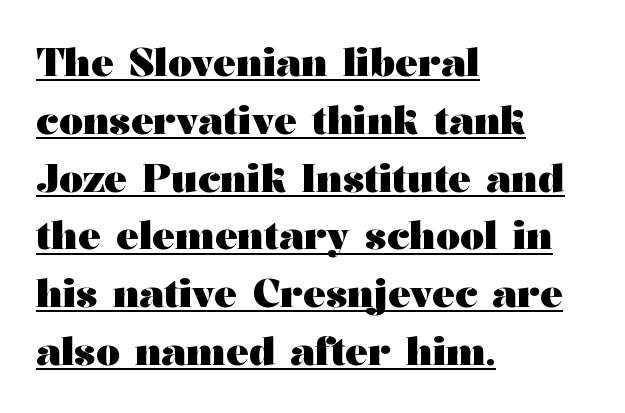
Compared with typical body copy, the letter spacing here is the same. Letterform terminals end in serifs throughout the passage. If you drew a line through each stem, it would be perfectly vertical. The paragraph shown leans on its left margin. Caption: lettering with a line underneath.
